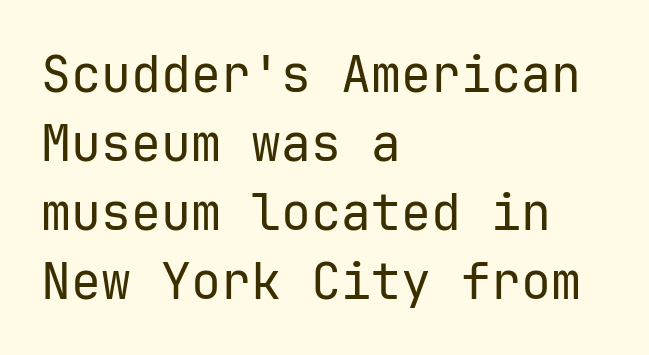
Q: Is the text bold? A: No.
Q: Is the text italic (slanted)? A: No, it is upright.
Q: Is the typeface a serif or a sans-serif typeface? A: Sans-serif.
Q: Is the text underlined? A: No.
Q: How is the paragraph aligned? A: Left-aligned.
Q: Is the spacing between letters normal or unusually wide? A: Normal.
Q: Is the spacing between lines tight, normal or loose? A: Normal.
Q: Width (condensed, normal, or wide)? A: Normal.
Q: Stroke contrast? A: Low.
Q: x-height? A: Medium.
Q: Monospaced? A: Yes.
